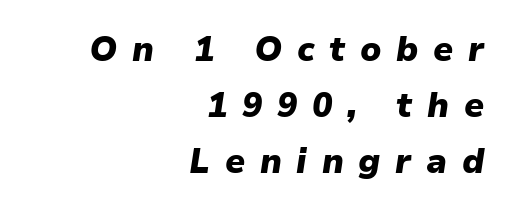
The image shows 34 px heavy type, italic (leaning right); set right-aligned, normal line spacing (1.65x), unusually wide letter spacing (+0.43 em), not underlined; low stroke contrast and a medium x-height.
